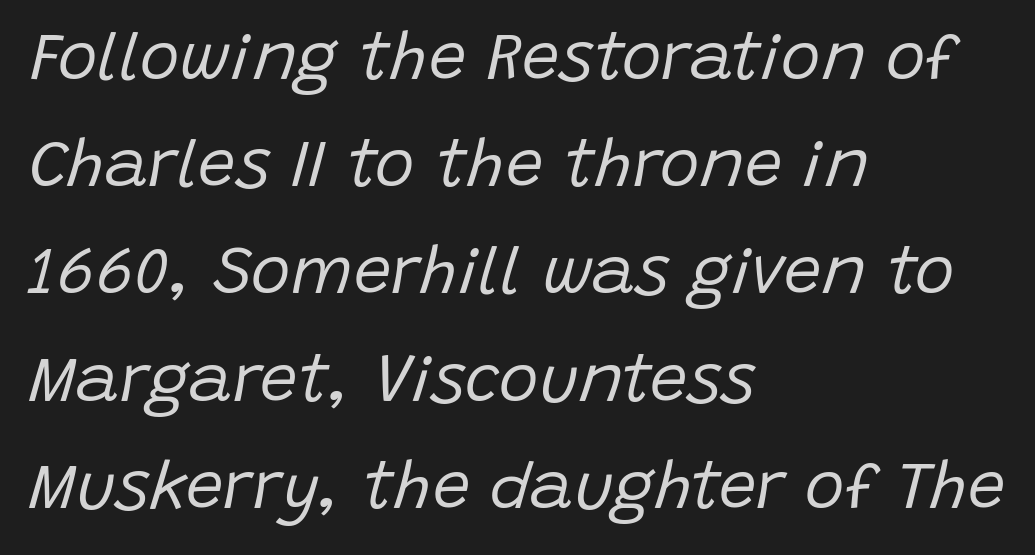
There's an unmistakable incline to the writing here. Do the characters align in a grid? No, the font is proportional. A student would call this left alignment; a typographer would say flush left, rag right. Glyph-to-glyph distance matches everyday printed text.
